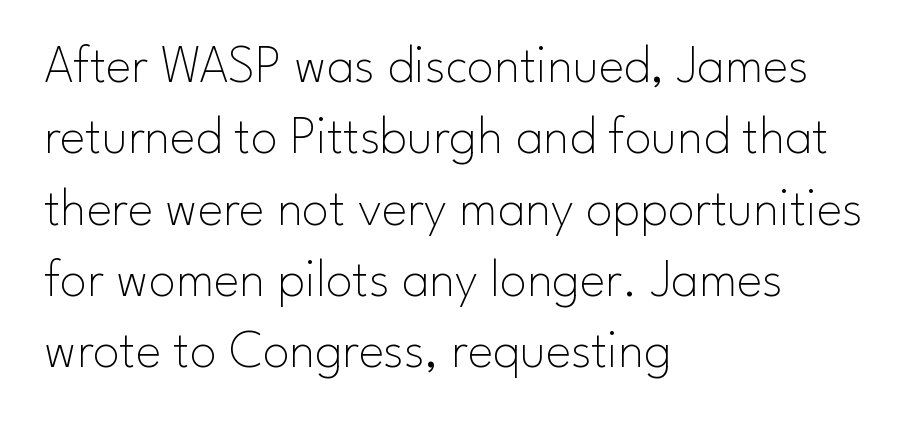
Here the designer chose a conventional face with non-uniform glyph widths. Ink coverage per letter is moderate at most. Every stem runs plumb, perpendicular to the baseline. Successive baselines arrive at the customary interval. The lines are quadded left. The passage shown has conventional tracking throughout.
